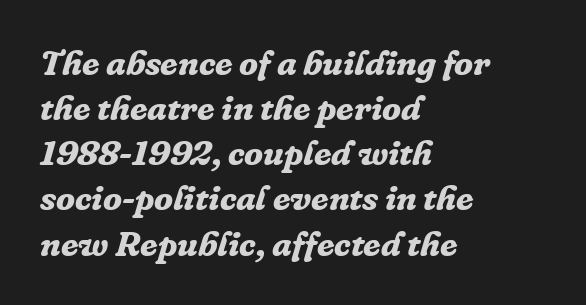
{"serif": "yes", "italic": "yes", "lean": "right", "slant_degrees": 16, "bold": "yes", "weight": "bold", "width": "normal", "stroke_contrast": "low", "x_height": "medium", "monospaced": "no", "underline": "no", "align": "left", "line_spacing": "normal", "line_spacing_ratio": 1.29, "letter_spacing": "normal", "letter_spacing_em": 0.0, "glyph_px": 35}
